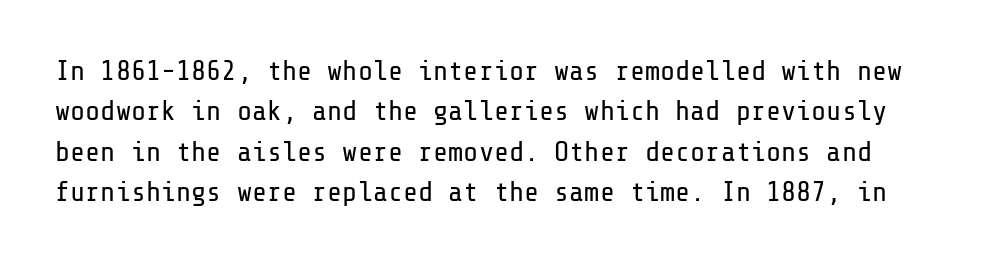
The image shows 28 px regular-weight sans-serif type, upright; set normal line spacing (1.44x), normal letter spacing, not underlined; low stroke contrast and a medium x-height.
